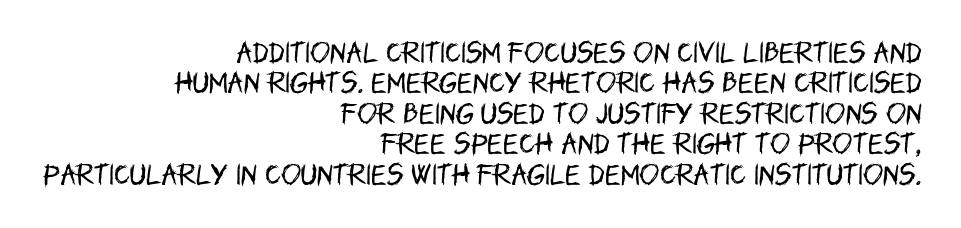
Ordinary non-slanted type is in use. The words here are not underlined. Weight: not bold — regular or lighter. Compared with typical body copy, the letter spacing here is the same. Line spacing here is normal. This rendering uses right alignment, leaving the left contour irregular.
